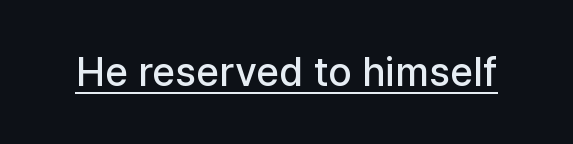
Q: Is the text bold? A: Semi-bold.
Q: Is the text italic (slanted)? A: No, it is upright.
Q: Is the typeface a serif or a sans-serif typeface? A: Sans-serif.
Q: Is the text underlined? A: Yes.
Q: Is the spacing between letters normal or unusually wide? A: Normal.
Q: Width (condensed, normal, or wide)? A: Normal.
Q: Stroke contrast? A: Low.
Q: x-height? A: Medium.
Q: Monospaced? A: No.
